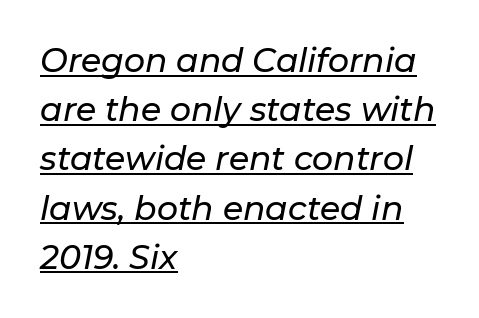
{"italic": "yes", "lean": "right", "slant_degrees": 11, "width": "normal", "stroke_contrast": "low", "x_height": "medium", "monospaced": "no", "underline": "yes", "align": "left", "line_spacing": "normal", "line_spacing_ratio": 1.49, "letter_spacing": "normal", "letter_spacing_em": 0.0, "glyph_px": 33}
